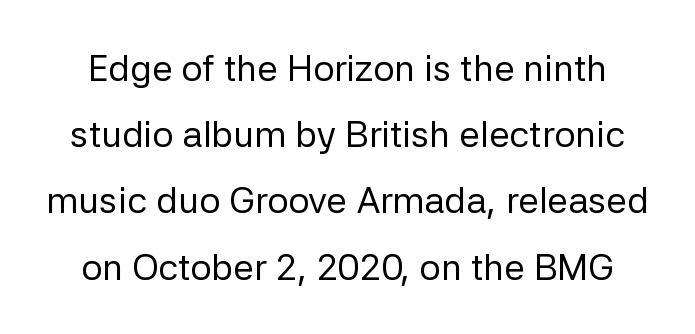
This is sans-serif lettering, the kind often seen on screens and signage. Here the designer chose a conventional face with non-uniform glyph widths. The space beneath each line is pristine and unruled. The strokes carry an ordinary text weight at most.
